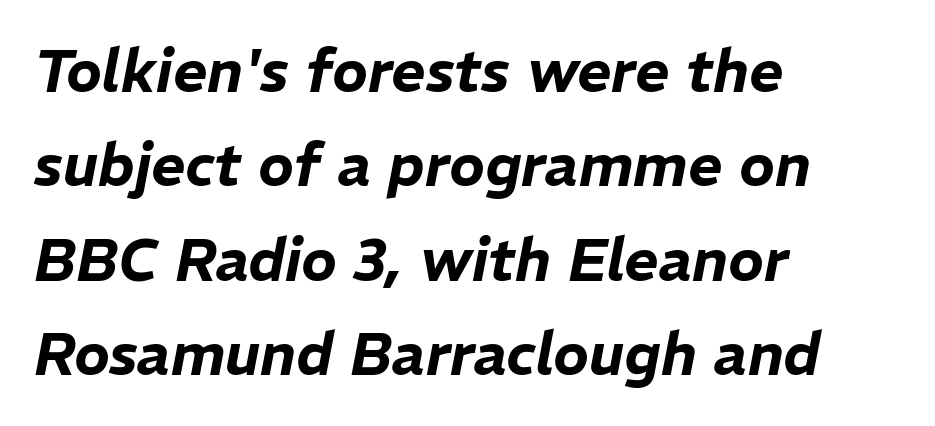
The image shows 59 px text type, italic (leaning right); set left-aligned, normal line spacing (1.6x), normal letter spacing, not underlined; low stroke contrast and a medium x-height.
